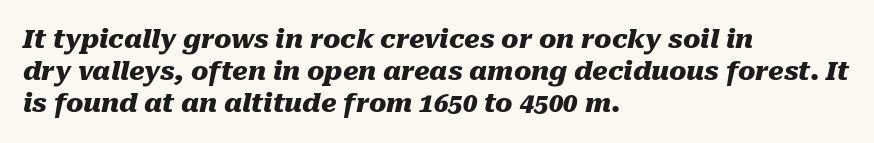
Q: Is the text bold? A: Yes.
Q: Is the text italic (slanted)? A: Yes, it leans right by about 10 degrees.
Q: Is the text underlined? A: No.
Q: How is the paragraph aligned? A: Left-aligned.
Q: Is the spacing between letters normal or unusually wide? A: Normal.
